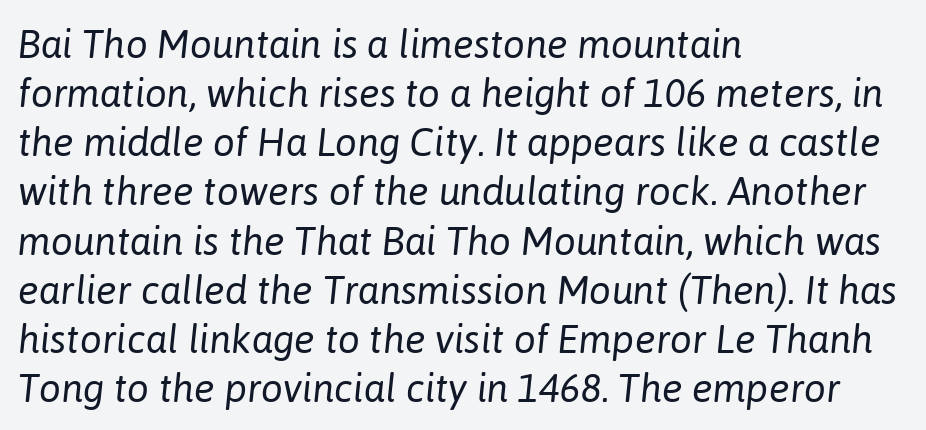
Q: Is the text bold? A: No.
Q: Is the text italic (slanted)? A: Yes, it leans right by about 6 degrees.
Q: Is the text underlined? A: No.
Q: How is the paragraph aligned? A: Left-aligned.
Q: Is the spacing between letters normal or unusually wide? A: Normal.
Q: Is the spacing between lines tight, normal or loose? A: Normal.
Q: Width (condensed, normal, or wide)? A: Normal.
Q: Stroke contrast? A: Low.
Q: x-height? A: Medium.
Q: Monospaced? A: No.
